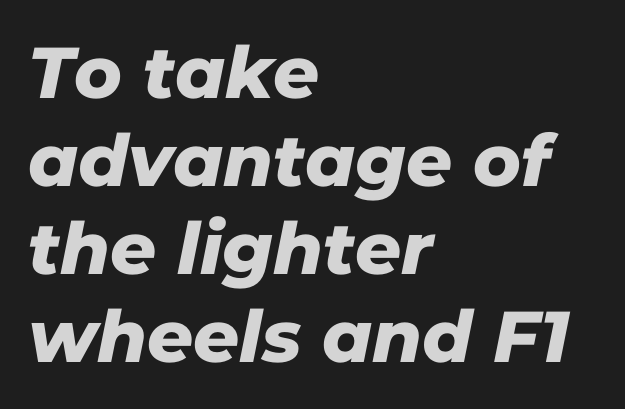
{"serif": "no", "width": "normal", "stroke_contrast": "low", "x_height": "medium", "monospaced": "no", "underline": "no", "align": "left", "line_spacing_ratio": 1.22, "letter_spacing": "normal", "letter_spacing_em": 0.0, "glyph_px": 72}
